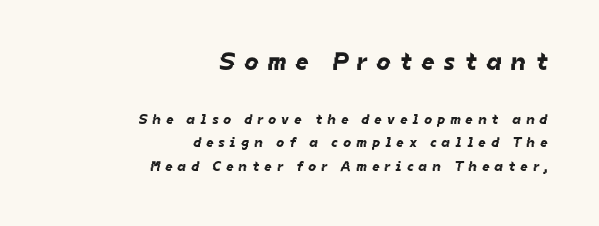
Q: Is the text underlined? A: No.
Q: How is the paragraph aligned? A: Right-aligned.
Q: Is the spacing between letters normal or unusually wide? A: Unusually wide.
Q: Is the spacing between lines tight, normal or loose? A: Normal.
Q: Which block of text is set in a larger size, the first (top) or the second (bottom)? A: The first (top) one.
